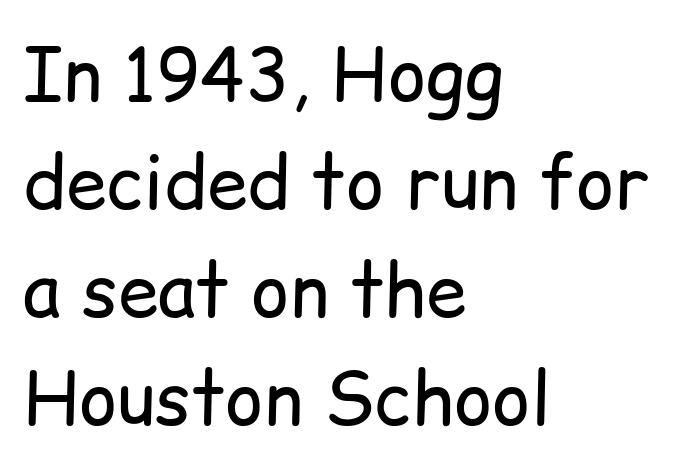
Q: Is the text bold? A: No.
Q: Is the text italic (slanted)? A: No, it is upright.
Q: Is the typeface a serif or a sans-serif typeface? A: Sans-serif.
Q: Is the text underlined? A: No.
Q: How is the paragraph aligned? A: Left-aligned.
Q: Is the spacing between letters normal or unusually wide? A: Normal.
Q: Is the spacing between lines tight, normal or loose? A: Normal.
Q: Width (condensed, normal, or wide)? A: Normal.
Q: Stroke contrast? A: Low.
Q: x-height? A: Medium.
Q: Monospaced? A: No.
